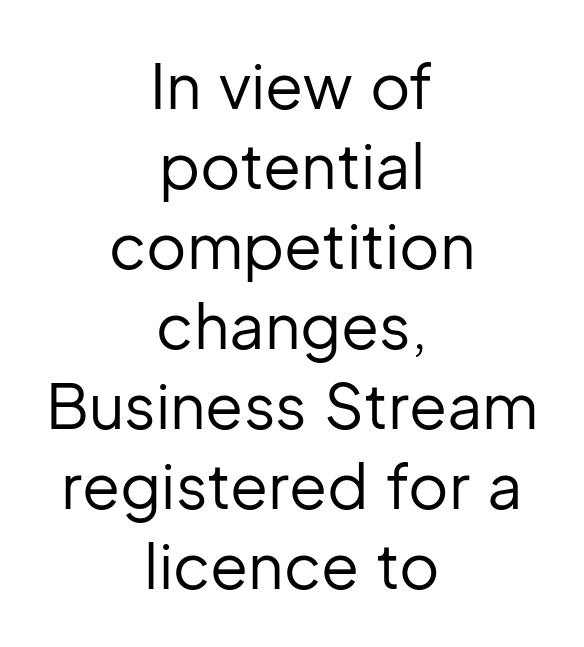
The image shows 62 px regular-weight sans-serif type, upright; set centered, normal line spacing (1.29x), normal letter spacing, not underlined; low stroke contrast and a medium x-height.
